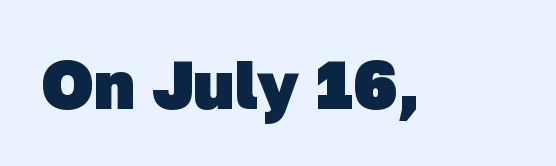
Q: Is the text bold? A: Yes.
Q: Is the typeface a serif or a sans-serif typeface? A: Sans-serif.
Q: Is the text underlined? A: No.
Q: Is the spacing between letters normal or unusually wide? A: Normal.
Q: Width (condensed, normal, or wide)? A: Normal.
Q: Stroke contrast? A: Low.
Q: x-height? A: Medium.
Q: Monospaced? A: No.
